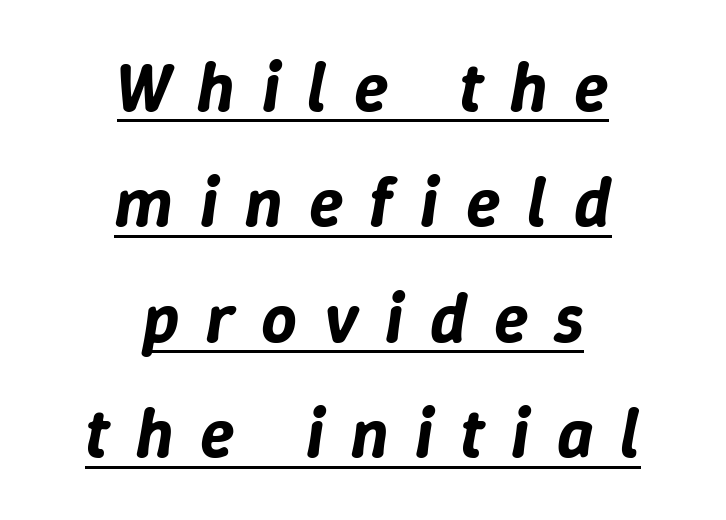
Students, observe: this is what conventionally led text looks like. Both edges are ragged and mirror each other, which tells us the setting is centered. Varying glyph widths throughout — classic text-font behaviour. The typesetter has applied underlining to the passage shown.
